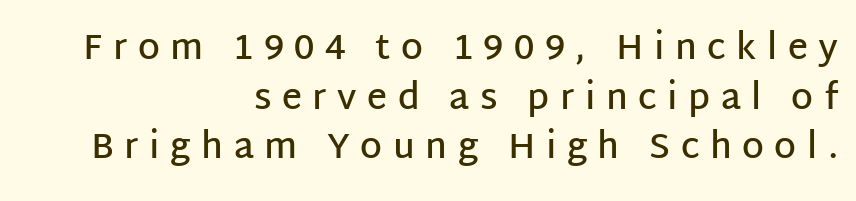
Q: Is the text bold? A: Semi-bold.
Q: Is the text italic (slanted)? A: No, it is upright.
Q: Is the typeface a serif or a sans-serif typeface? A: Sans-serif.
Q: Is the text underlined? A: No.
Q: How is the paragraph aligned? A: Right-aligned.
Q: Is the spacing between letters normal or unusually wide? A: Unusually wide.
Q: Is the spacing between lines tight, normal or loose? A: Normal.
Q: Width (condensed, normal, or wide)? A: Normal.
Q: Stroke contrast? A: Low.
Q: x-height? A: Large.
Q: Monospaced? A: No.
